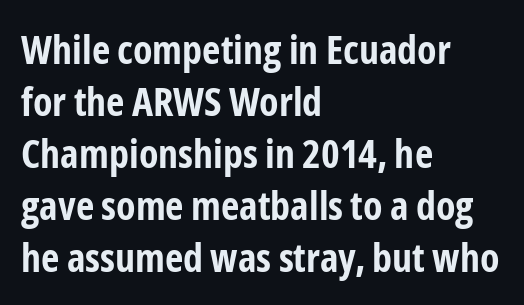
{"serif": "no", "italic": "no", "bold": "yes", "weight": "bold", "width": "condensed", "stroke_contrast": "low", "x_height": "medium", "monospaced": "no", "underline": "no", "align": "left", "line_spacing": "normal", "line_spacing_ratio": 1.3, "letter_spacing": "normal", "letter_spacing_em": 0.0, "glyph_px": 40}
